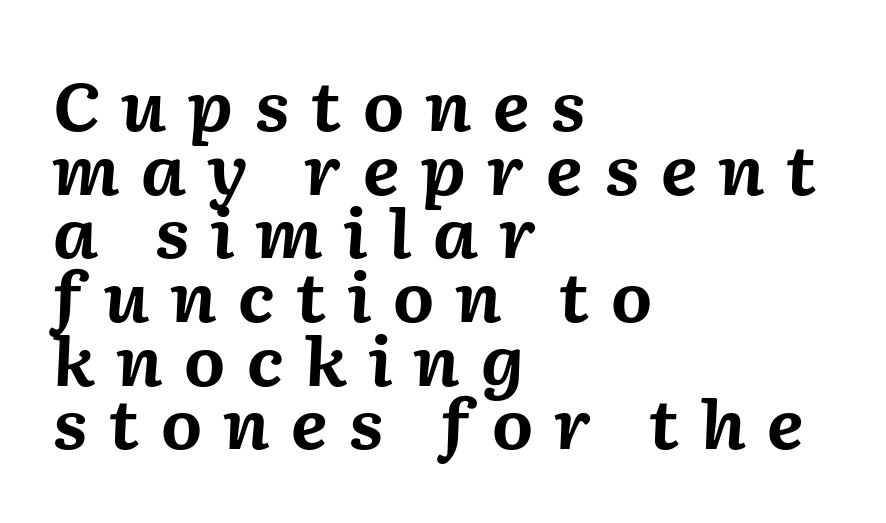
Q: Is the text bold? A: Yes.
Q: Is the text italic (slanted)? A: Yes, it leans right by about 2 degrees.
Q: Is the text underlined? A: No.
Q: How is the paragraph aligned? A: Left-aligned.
Q: Is the spacing between letters normal or unusually wide? A: Unusually wide.
Q: Is the spacing between lines tight, normal or loose? A: Tight.
Q: Width (condensed, normal, or wide)? A: Normal.
Q: Stroke contrast? A: Medium.
Q: x-height? A: Medium.
Q: Monospaced? A: No.
